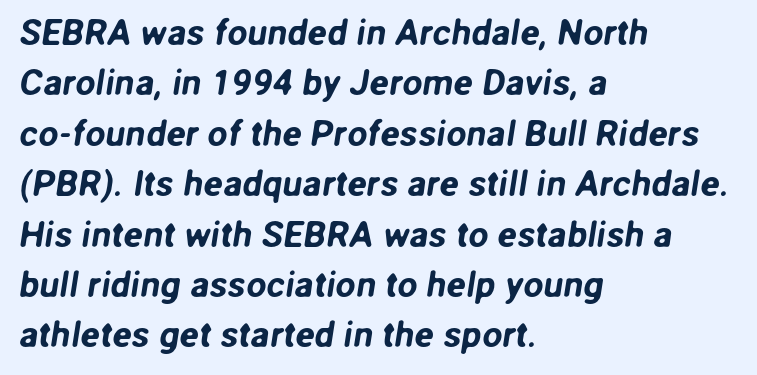
In terms of letterform style, serifs are entirely absent. Rows of type keep a routine distance in the vertical direction. Glance below the letters and you will spot only blank space. Do the characters align in a grid? No, the font is proportional. Caption: multi-line text, flush left, ragged right.
